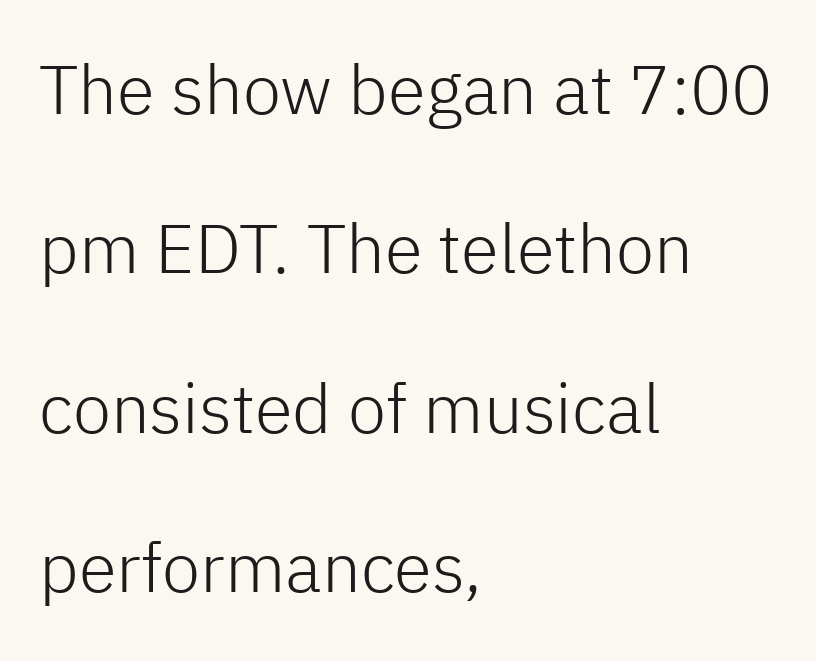
Nothing unusual about the tracking: characters are spaced as the font intends. Does the type have serifs? No, each stem ends abruptly. The lines are spread far apart with generous leading. Honestly, there is no underline to notice here at all. Do the characters align in a grid? No, the font is proportional. Does the copy run flush right? No — it runs flush left.
